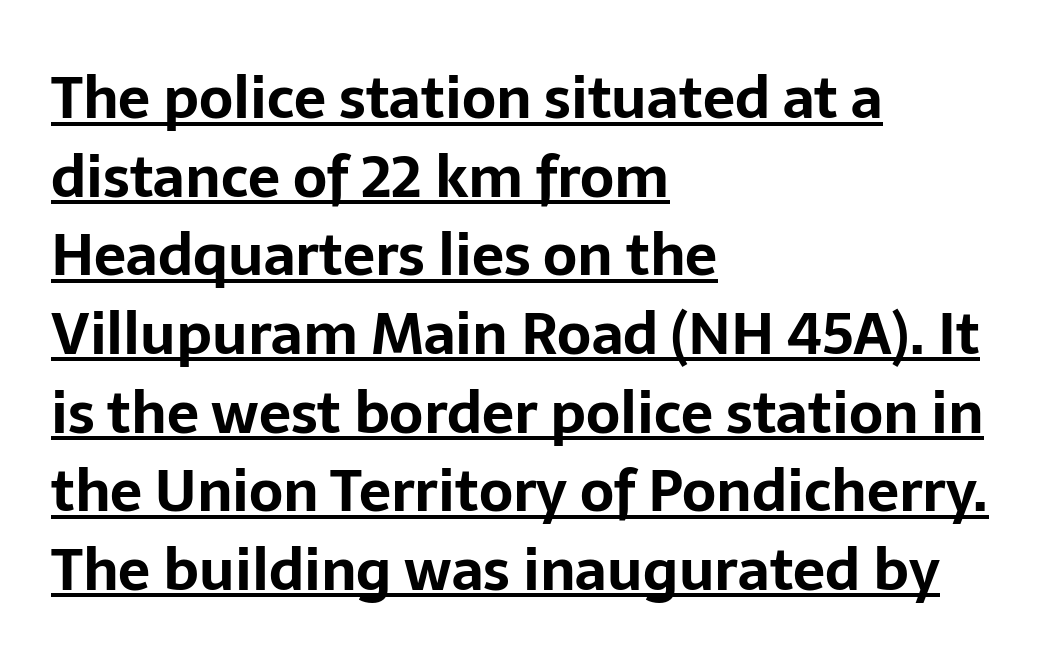
Q: Is the text bold? A: Yes.
Q: Is the text italic (slanted)? A: No, it is upright.
Q: Is the typeface a serif or a sans-serif typeface? A: Sans-serif.
Q: Is the text underlined? A: Yes.
Q: How is the paragraph aligned? A: Left-aligned.
Q: Is the spacing between letters normal or unusually wide? A: Normal.
Q: Is the spacing between lines tight, normal or loose? A: Normal.
Q: Width (condensed, normal, or wide)? A: Normal.
Q: Stroke contrast? A: Low.
Q: x-height? A: Medium.
Q: Monospaced? A: No.
